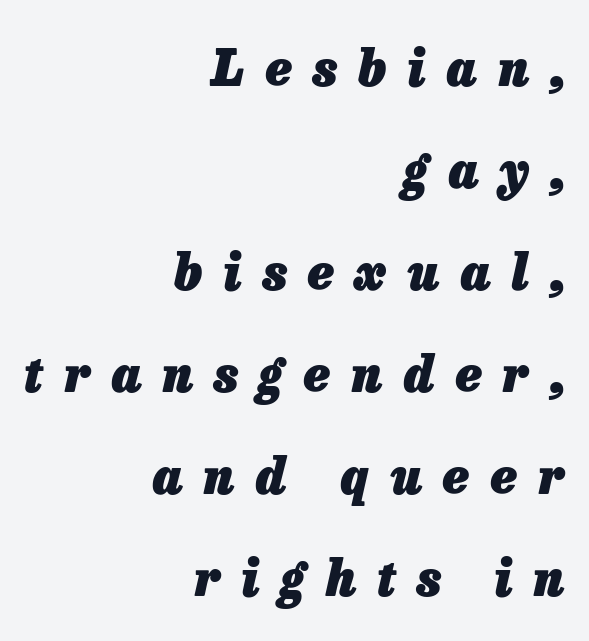
Slant detected: the letters are inclined. Any mark beneath the type? The region is blank. The glyphs have the mass of a bold cut. Caption: multi-line text, flush right, ragged left. What's the leading like? Stretched, with rows far apart. The letters advance in unequal steps, a hallmark of proportional type.
